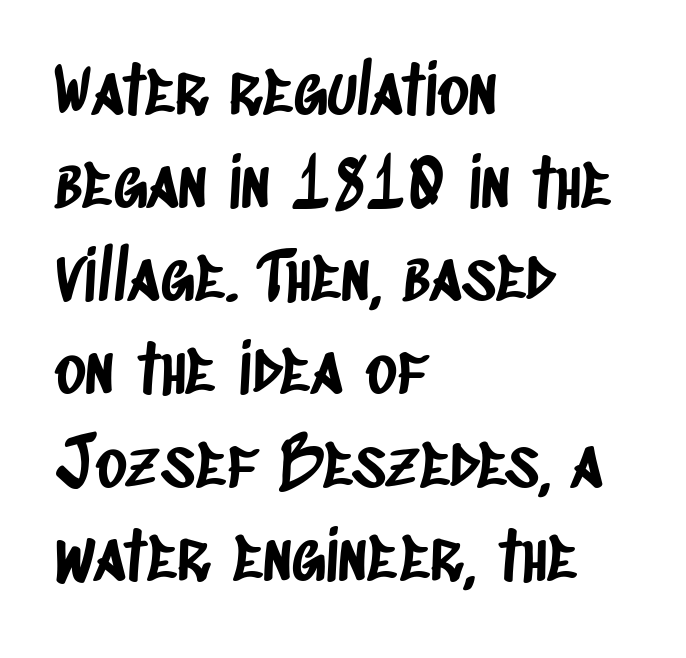
The image shows 67 px condensed sans-serif type; set left-aligned, normal line spacing (1.39x), normal letter spacing, not underlined; low stroke contrast and a large x-height.
